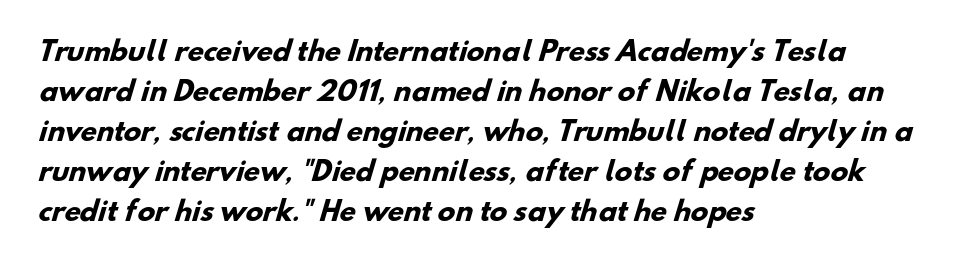
The image shows 26 px bold type; set left-aligned, normal line spacing (1.54x), normal letter spacing, not underlined.
